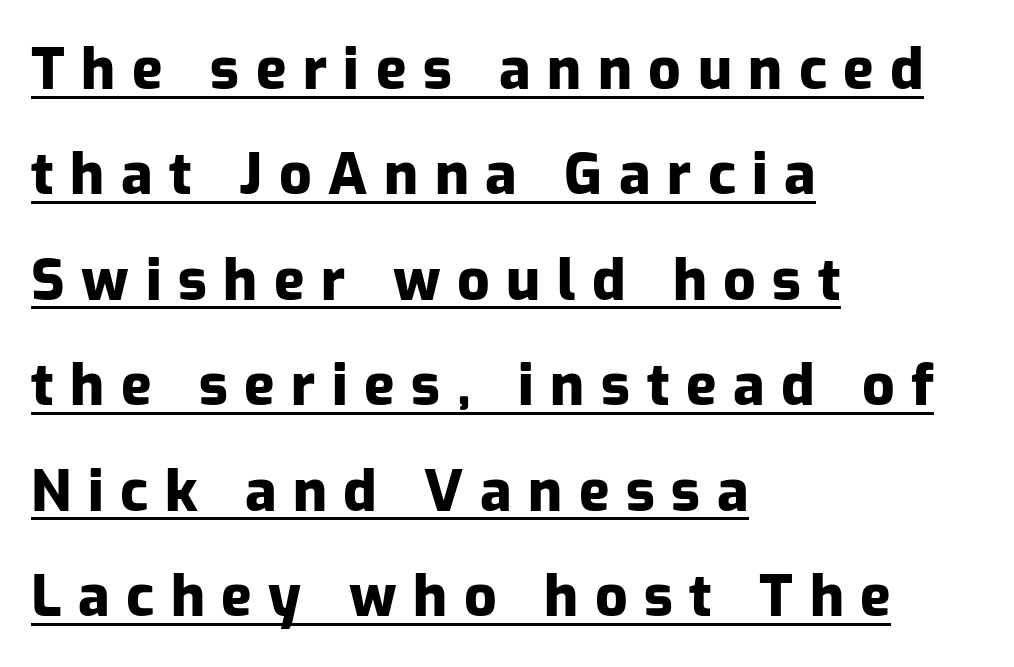
Q: Is the text bold? A: Yes.
Q: Is the text italic (slanted)? A: No, it is upright.
Q: Is the typeface a serif or a sans-serif typeface? A: Sans-serif.
Q: Is the text underlined? A: Yes.
Q: How is the paragraph aligned? A: Left-aligned.
Q: Is the spacing between letters normal or unusually wide? A: Unusually wide.
Q: Width (condensed, normal, or wide)? A: Normal.
Q: Stroke contrast? A: Low.
Q: x-height? A: Medium.
Q: Monospaced? A: No.
